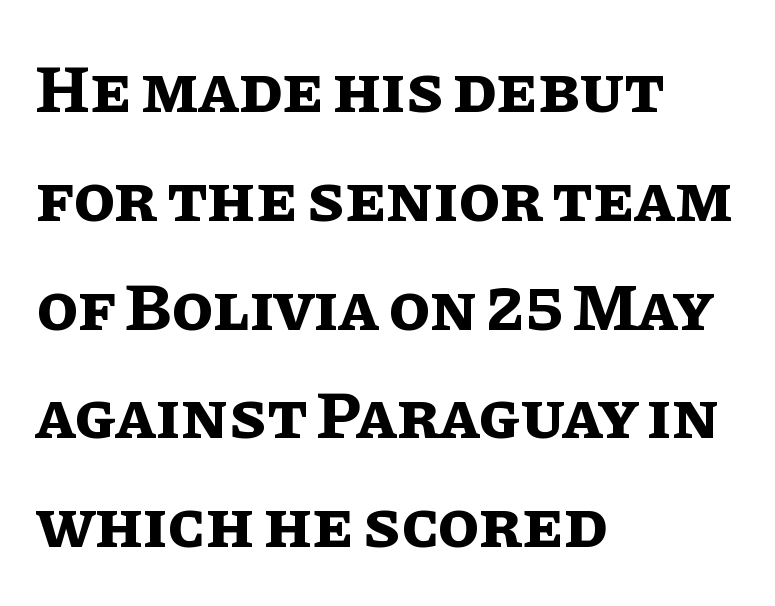
This rendering leaves character spacing at its baseline value. Every character sits straight up, as roman type does. Honestly, the row spacing looks completely unremarkable. Thick stems and heavy bowls — unmistakably bold. Each letter keeps its own natural width here, so spacing adapts to shape.
